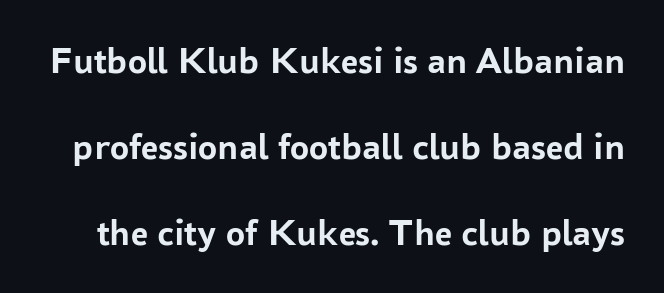
Q: Is the text bold? A: Yes.
Q: Is the text italic (slanted)? A: No, it is upright.
Q: Is the typeface a serif or a sans-serif typeface? A: Sans-serif.
Q: Is the text underlined? A: No.
Q: Is the spacing between letters normal or unusually wide? A: Normal.
Q: Is the spacing between lines tight, normal or loose? A: Loose.
Q: Width (condensed, normal, or wide)? A: Normal.
Q: Stroke contrast? A: Low.
Q: x-height? A: Medium.
Q: Monospaced? A: No.
